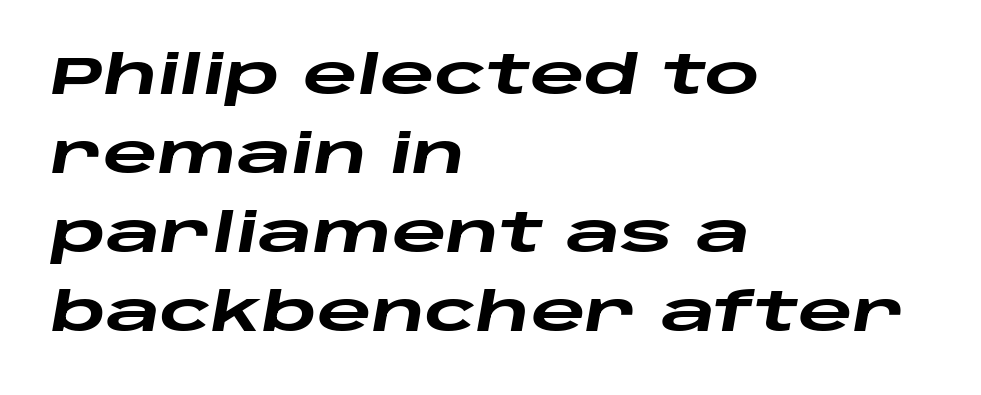
The image shows 53 px heavy, wide type, italic (leaning right); set left-aligned, normal line spacing (1.49x), normal letter spacing, not underlined; low stroke contrast and a large x-height.
